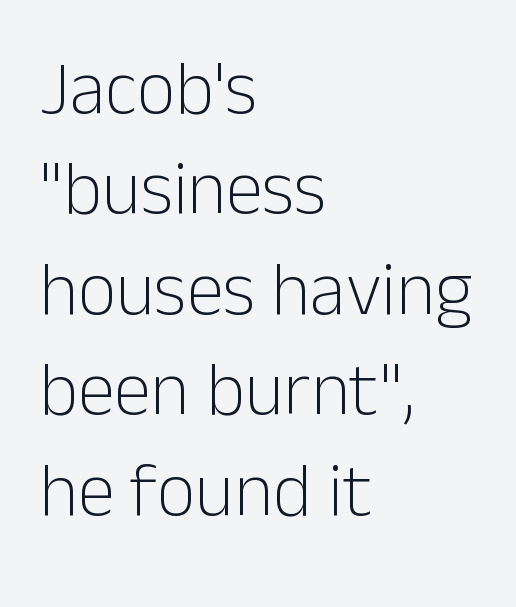
No heavy texture on the line: the type isn't bold. These lines are set flush left with a ragged right edge. The letters advance in unequal steps, a hallmark of proportional type. Plain, unruled lines of type. The face used here is rendered with its standard letterfit.
